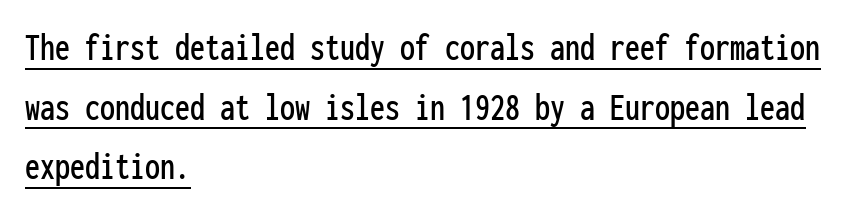
Q: Is the text italic (slanted)? A: No, it is upright.
Q: Is the typeface a serif or a sans-serif typeface? A: Sans-serif.
Q: Is the text underlined? A: Yes.
Q: How is the paragraph aligned? A: Left-aligned.
Q: Is the spacing between letters normal or unusually wide? A: Normal.
Q: Is the spacing between lines tight, normal or loose? A: Normal.
Q: Width (condensed, normal, or wide)? A: Condensed.
Q: Stroke contrast? A: Low.
Q: x-height? A: Medium.
Q: Monospaced? A: Yes.
